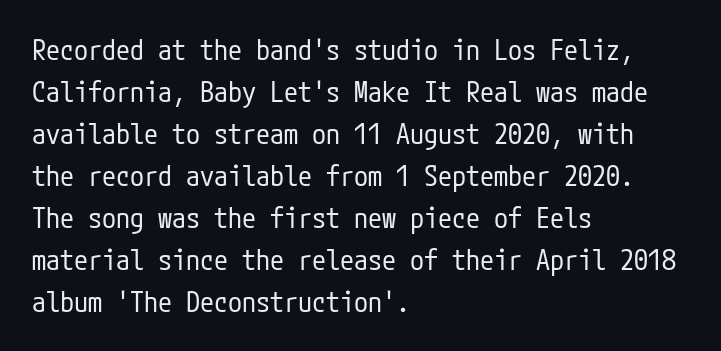
Q: Is the text bold? A: No.
Q: Is the text italic (slanted)? A: No, it is upright.
Q: Is the typeface a serif or a sans-serif typeface? A: Sans-serif.
Q: Is the text underlined? A: No.
Q: How is the paragraph aligned? A: Left-aligned.
Q: Is the spacing between letters normal or unusually wide? A: Normal.
Q: Is the spacing between lines tight, normal or loose? A: Normal.
Q: Width (condensed, normal, or wide)? A: Condensed.
Q: Stroke contrast? A: Low.
Q: x-height? A: Medium.
